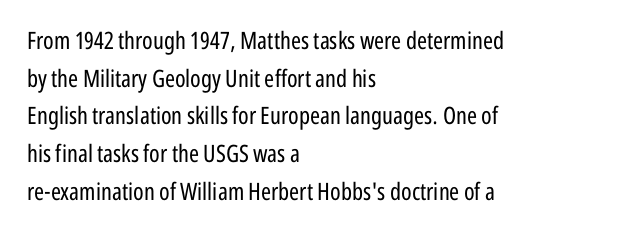
Q: Is the text bold? A: No.
Q: Is the text italic (slanted)? A: No, it is upright.
Q: Is the text underlined? A: No.
Q: How is the paragraph aligned? A: Left-aligned.
Q: Is the spacing between letters normal or unusually wide? A: Normal.
Q: Is the spacing between lines tight, normal or loose? A: Normal.
